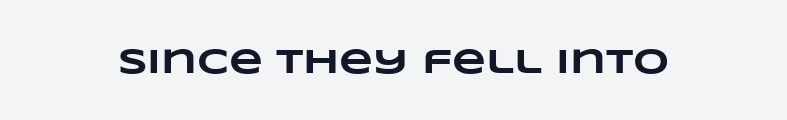
Character widths vary here, with narrow letters taking less room than wide ones. Any mark beneath the type? The region is blank. Notice how thick the strokes are: this is what a full bold looks like. Tracking here is standard; glyphs follow each other at the usual distance.
